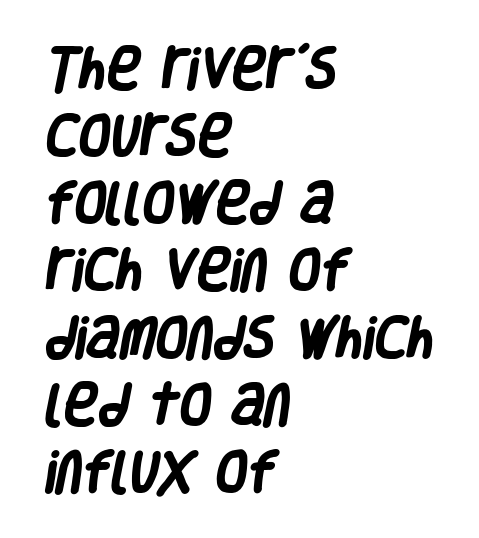
Q: Is the text bold? A: Yes.
Q: Is the typeface a serif or a sans-serif typeface? A: Sans-serif.
Q: Is the text underlined? A: No.
Q: How is the paragraph aligned? A: Left-aligned.
Q: Is the spacing between letters normal or unusually wide? A: Normal.
Q: Is the spacing between lines tight, normal or loose? A: Normal.
Q: Width (condensed, normal, or wide)? A: Condensed.
Q: Stroke contrast? A: Low.
Q: x-height? A: Large.
Q: Monospaced? A: No.
